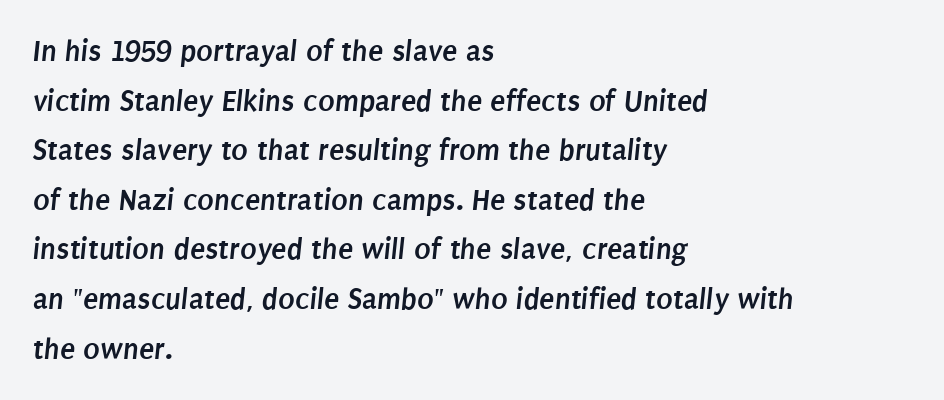
Q: Is the text bold? A: Yes.
Q: Is the typeface a serif or a sans-serif typeface? A: Sans-serif.
Q: Is the text underlined? A: No.
Q: How is the paragraph aligned? A: Left-aligned.
Q: Is the spacing between letters normal or unusually wide? A: Normal.
Q: Is the spacing between lines tight, normal or loose? A: Normal.
Q: Width (condensed, normal, or wide)? A: Condensed.
Q: Stroke contrast? A: Low.
Q: x-height? A: Large.
Q: Monospaced? A: No.
